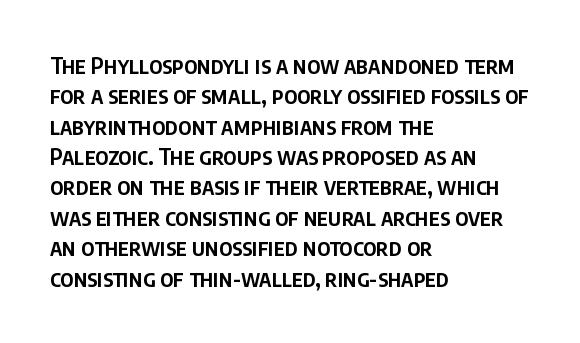
The space between consecutive lines is moderate. Each glyph is drawn with semibold strokes, heavier than normal yet not fully bold. Casual observation: everything's shoved over to the left. Letters rest on an invisible, unmarked baseline. It's the straight-up-and-down kind of type. Standard letterfit; no display-style spreading of the glyphs.
